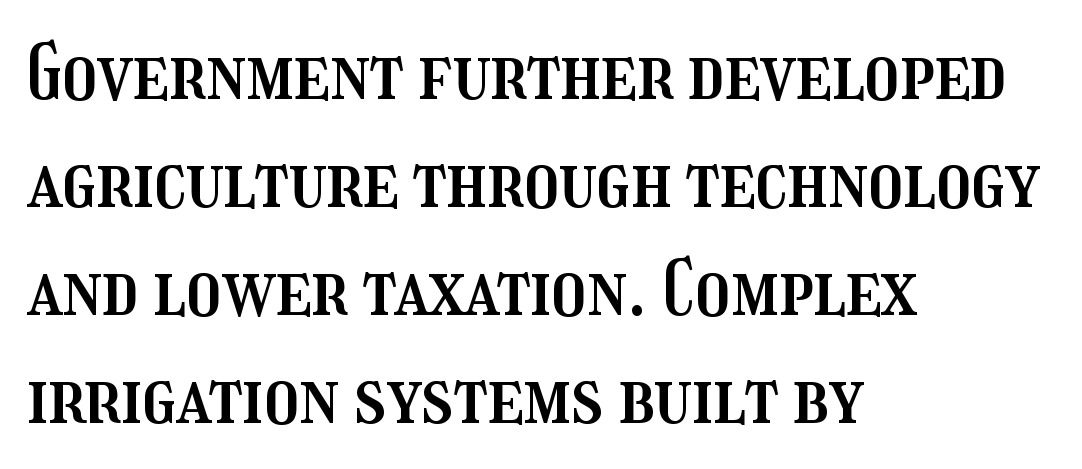
{"italic": "no", "width": "condensed", "stroke_contrast": "medium", "x_height": "medium", "monospaced": "no", "underline": "no", "align": "left", "line_spacing": "normal", "line_spacing_ratio": 1.42, "letter_spacing": "normal", "letter_spacing_em": 0.0, "glyph_px": 76}
